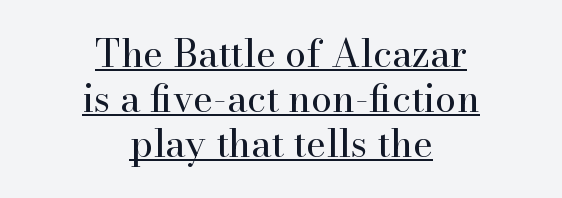
Q: Is the text bold? A: No.
Q: Is the text italic (slanted)? A: No, it is upright.
Q: Is the typeface a serif or a sans-serif typeface? A: Serif.
Q: Is the text underlined? A: Yes.
Q: How is the paragraph aligned? A: Centered.
Q: Is the spacing between letters normal or unusually wide? A: Normal.
Q: Width (condensed, normal, or wide)? A: Normal.
Q: Stroke contrast? A: High.
Q: x-height? A: Small.
Q: Monospaced? A: No.
